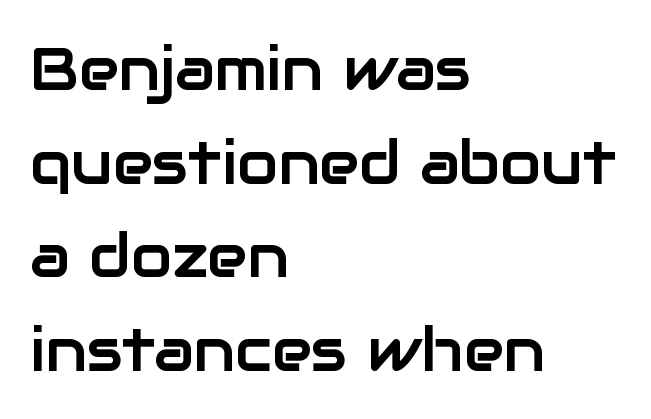
Here the designer chose a conventional face with non-uniform glyph widths. There is no visible air inserted between adjacent glyphs. The baseline area is clear. Horizontal bands of white between lines are of average thickness.
